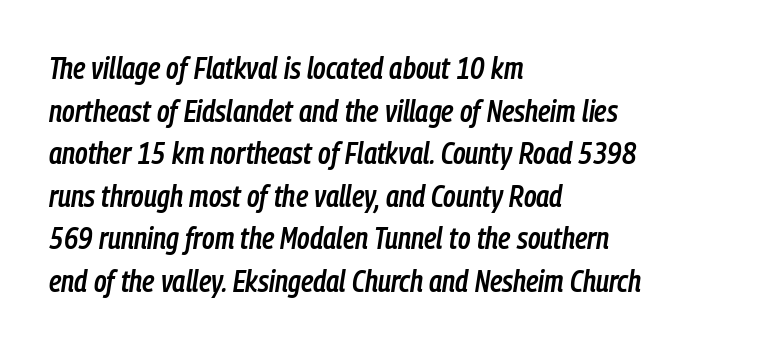
The passage shown stacks its lines at a standard gap. Caption: standard tracking, unaltered. Rule under the text: the space is simply empty. Looks like regular typesetting: each glyph gets only the width it needs. The glyphs have the mass of a demibold cut, below bold.
